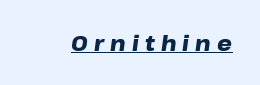
Slant detected: the letters are inclined. These lines carry a lot of weight — the face is fully bold. Glyph-to-glyph distance is far greater than everyday printed text. Underline: present.
